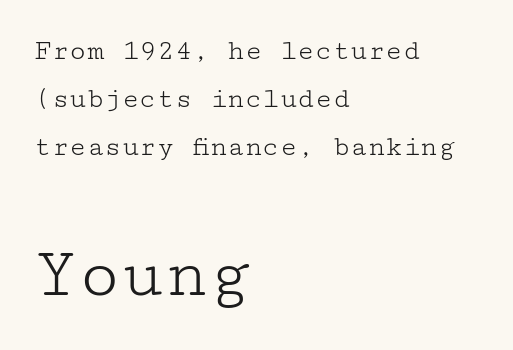
The image shows 72 px light, wide serif type, upright; set left-aligned, normal line spacing (1.65x), normal letter spacing, not underlined; the second (bottom) block is 2.48x larger; low stroke contrast and a medium x-height.
